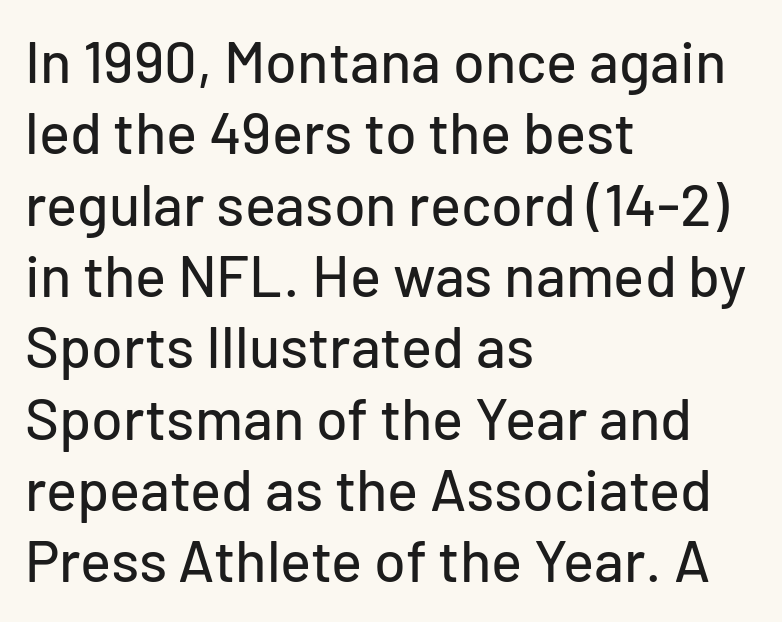
The image shows 58 px sans-serif type, upright; set left-aligned, line spacing 1.23x, normal letter spacing, not underlined; low stroke contrast and a medium x-height.
